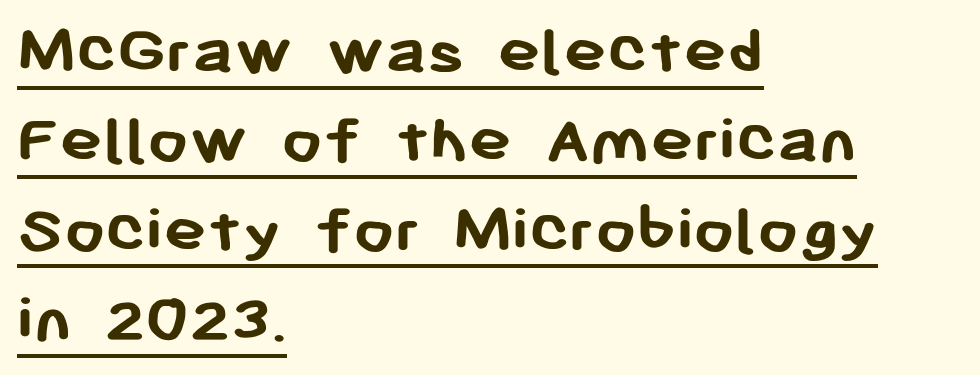
The image shows 72 px semibold sans-serif type, upright; set left-aligned, line spacing 1.24x, normal letter spacing, underlined; low stroke contrast and a medium x-height.
